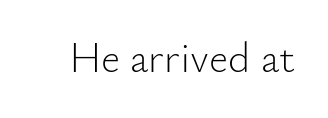
Q: Is the text bold? A: No.
Q: Is the text italic (slanted)? A: No, it is upright.
Q: Is the typeface a serif or a sans-serif typeface? A: Sans-serif.
Q: Is the text underlined? A: No.
Q: Is the spacing between letters normal or unusually wide? A: Normal.
Q: Width (condensed, normal, or wide)? A: Normal.
Q: Stroke contrast? A: Low.
Q: x-height? A: Small.
Q: Monospaced? A: No.
